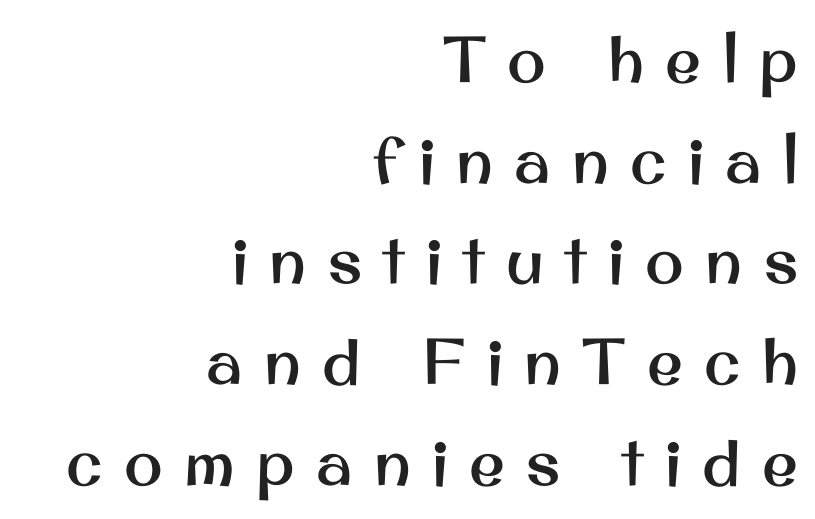
{"serif": "no", "italic": "no", "width": "normal", "stroke_contrast": "medium", "x_height": "small", "monospaced": "no", "underline": "no", "align": "right", "line_spacing": "normal", "line_spacing_ratio": 1.55, "letter_spacing": "wide", "letter_spacing_em": 0.33, "glyph_px": 65}
